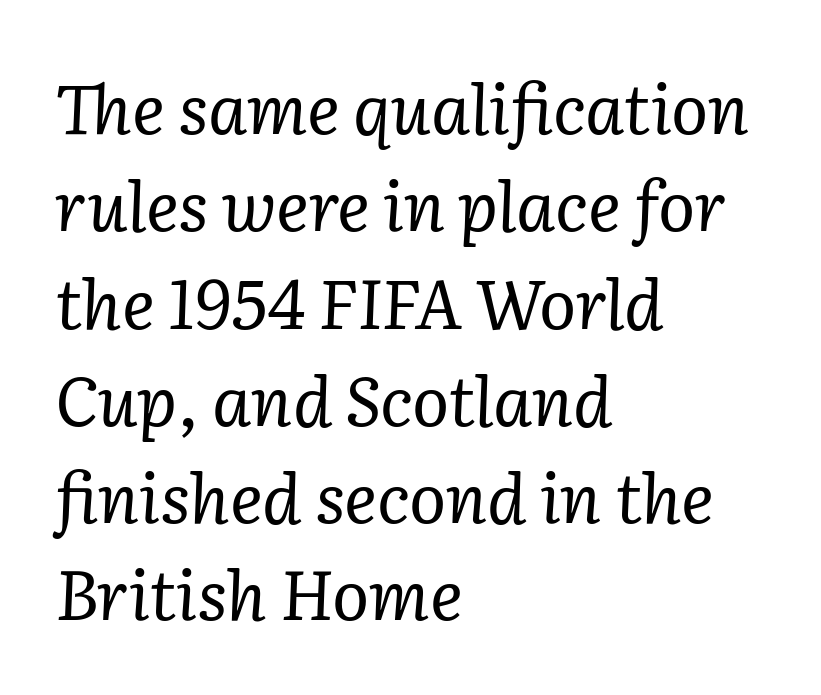
{"serif": "yes", "italic": "yes", "lean": "right", "slant_degrees": 2, "bold": "no", "weight": "regular", "width": "normal", "stroke_contrast": "low", "x_height": "medium", "monospaced": "no", "underline": "no", "align": "left", "line_spacing": "normal", "line_spacing_ratio": 1.41, "letter_spacing": "normal", "letter_spacing_em": 0.0, "glyph_px": 69}
